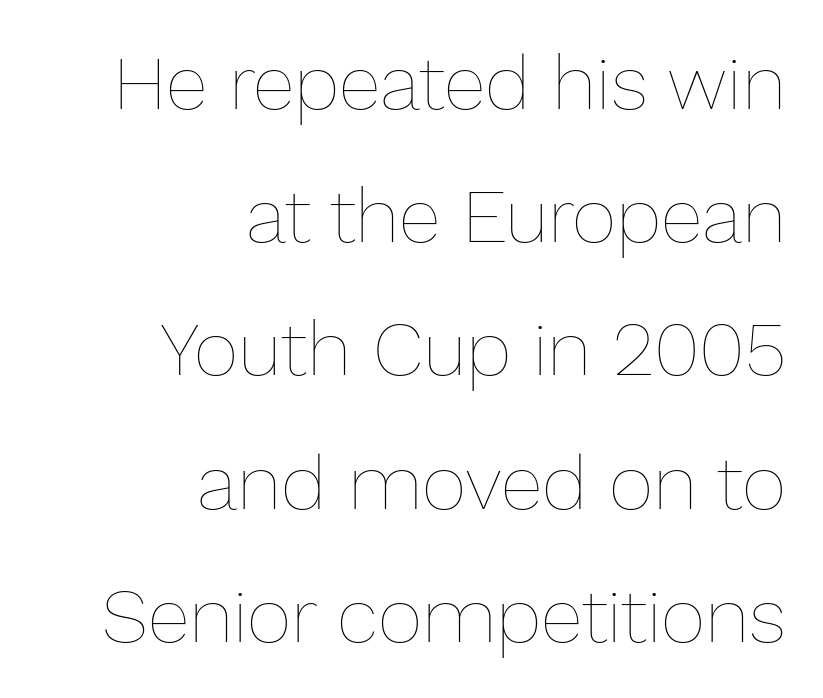
The image shows 77 px thin type, upright; set right-aligned, line spacing 1.73x, normal letter spacing, not underlined; low stroke contrast and a medium x-height.
